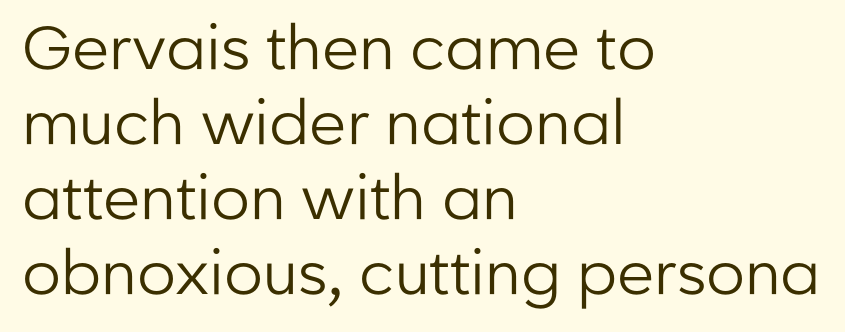
Q: Is the text bold? A: No.
Q: Is the text italic (slanted)? A: No, it is upright.
Q: Is the typeface a serif or a sans-serif typeface? A: Sans-serif.
Q: Is the text underlined? A: No.
Q: How is the paragraph aligned? A: Left-aligned.
Q: Is the spacing between letters normal or unusually wide? A: Normal.
Q: Width (condensed, normal, or wide)? A: Normal.
Q: Stroke contrast? A: Low.
Q: x-height? A: Medium.
Q: Monospaced? A: No.
